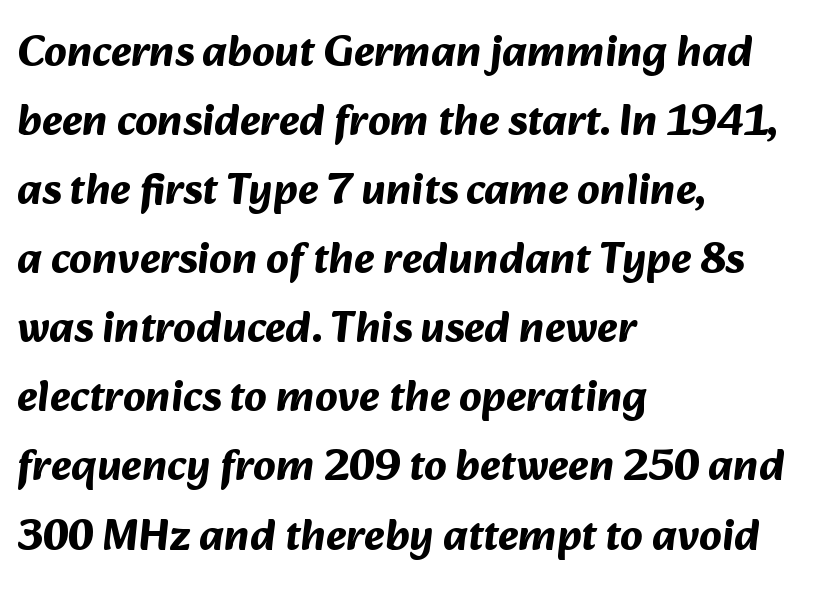
{"serif": "no", "bold": "yes", "weight": "bold", "width": "normal", "stroke_contrast": "medium", "x_height": "medium", "monospaced": "no", "underline": "no", "align": "left", "line_spacing": "normal", "line_spacing_ratio": 1.57, "letter_spacing": "normal", "letter_spacing_em": 0.0, "glyph_px": 44}
